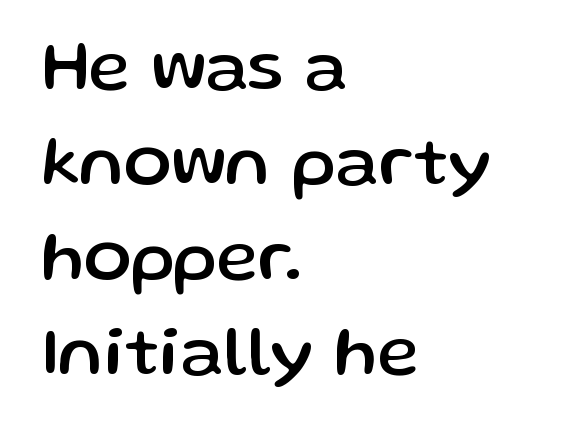
Q: Is the text italic (slanted)? A: No, it is upright.
Q: Is the typeface a serif or a sans-serif typeface? A: Sans-serif.
Q: Is the text underlined? A: No.
Q: How is the paragraph aligned? A: Left-aligned.
Q: Is the spacing between letters normal or unusually wide? A: Normal.
Q: Is the spacing between lines tight, normal or loose? A: Normal.
Q: Width (condensed, normal, or wide)? A: Normal.
Q: Stroke contrast? A: Low.
Q: x-height? A: Medium.
Q: Monospaced? A: No.
